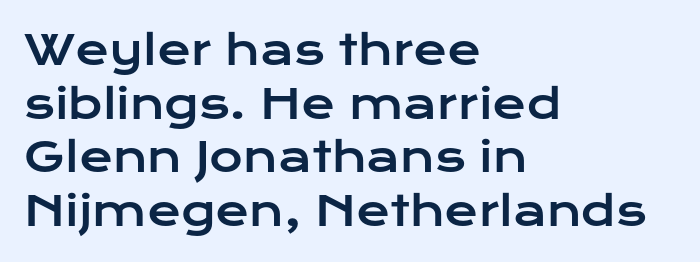
Q: Is the text italic (slanted)? A: No, it is upright.
Q: Is the typeface a serif or a sans-serif typeface? A: Sans-serif.
Q: Is the text underlined? A: No.
Q: How is the paragraph aligned? A: Left-aligned.
Q: Is the spacing between letters normal or unusually wide? A: Normal.
Q: Is the spacing between lines tight, normal or loose? A: Normal.
Q: Width (condensed, normal, or wide)? A: Wide.
Q: Stroke contrast? A: Low.
Q: x-height? A: Medium.
Q: Monospaced? A: No.
